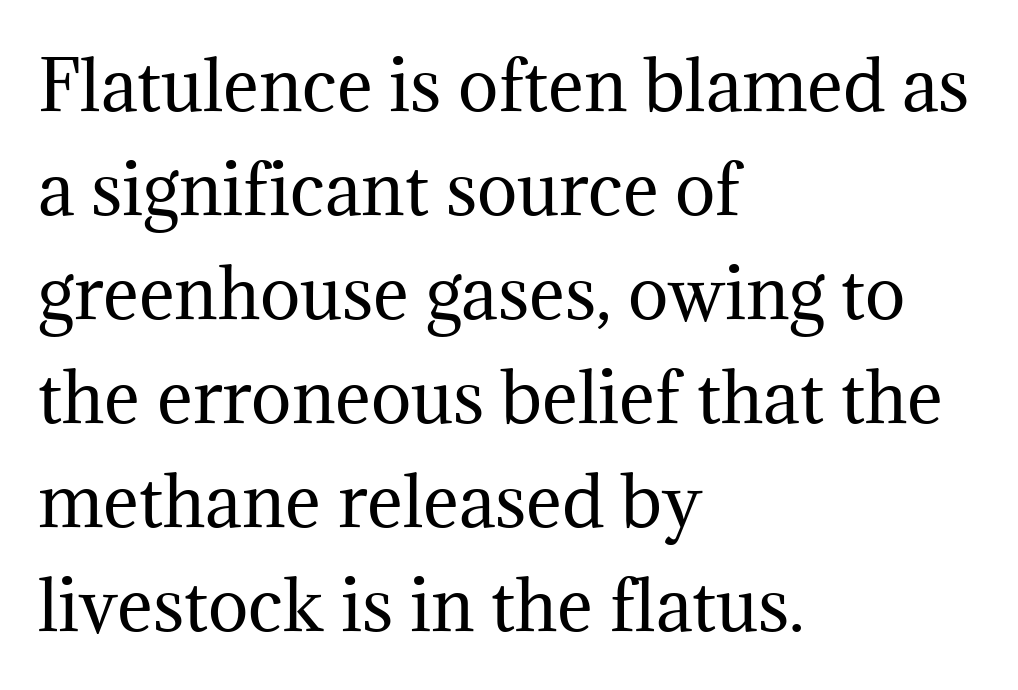
The foot of each line stays bare and open. Students, observe: this is what conventionally led text looks like. The typesetter chose a ragged-right arrangement here. Character widths vary here, with narrow letters taking less room than wide ones.
